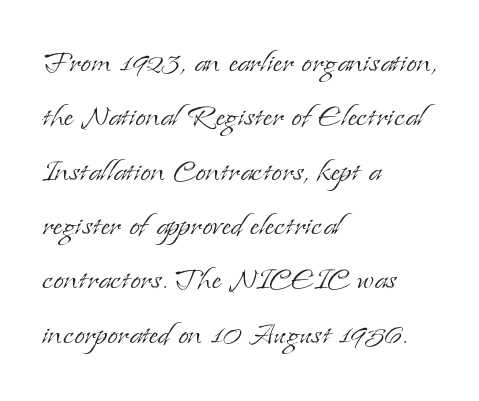
The face used here is seriffed, in the tradition of book romans. Compared with typical body copy, the letter spacing here is the same. A typesetter would call this proportional, since set widths differ per character. Letters rest on an invisible, unmarked baseline. This rendering uses left alignment, leaving the right contour irregular.
